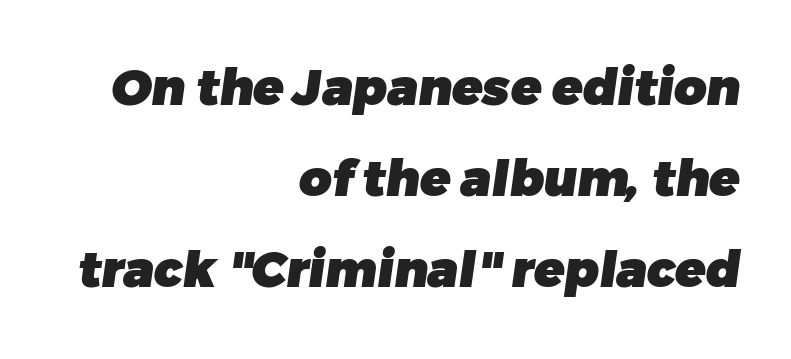
The image shows 50 px heavy sans-serif type; set right-aligned, line spacing 1.82x, normal letter spacing, not underlined; low stroke contrast and a medium x-height.
